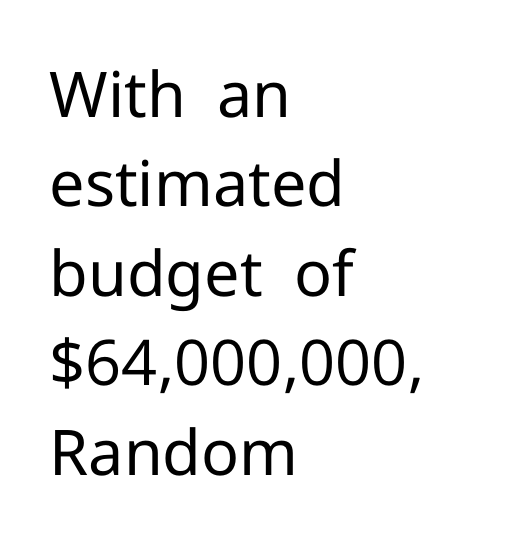
Check under the words: just untouched page. The letters carry no serifs — their stems end cleanly without finishing strokes. When letters stand straight like this, we call the style roman or upright. These lines sit exactly where default settings would place them.
